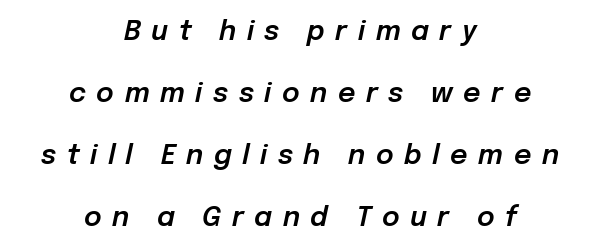
{"italic": "yes", "lean": "right", "slant_degrees": 12, "underline": "no", "align": "center", "line_spacing": "loose", "line_spacing_ratio": 2.3, "letter_spacing": "wide", "letter_spacing_em": 0.39, "glyph_px": 27}
